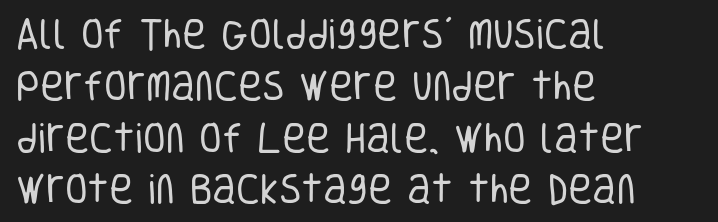
The image shows 33 px regular-weight, condensed sans-serif type, upright; set left-aligned, normal line spacing (1.57x), normal letter spacing, not underlined; low stroke contrast and a large x-height.
